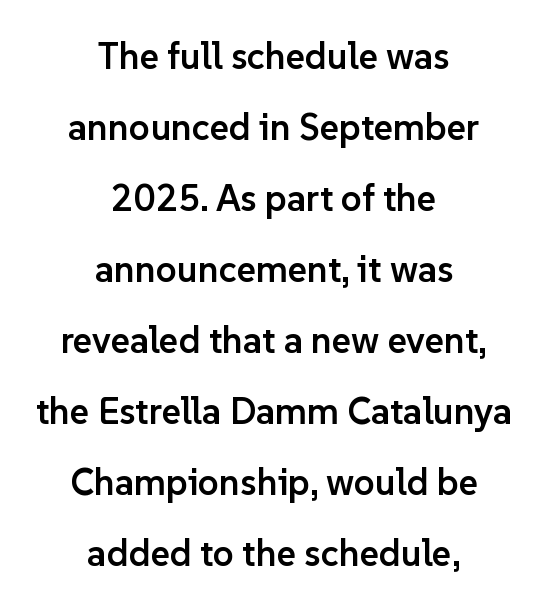
The glyphs have the mass of a demibold cut, below bold. Character widths vary here, with narrow letters taking less room than wide ones. Both edges are ragged and mirror each other, which tells us the setting is centered. Compared with typical paragraphs, the rows here are farther apart. The foot of each line stays bare and open. Letter spacing: default.
